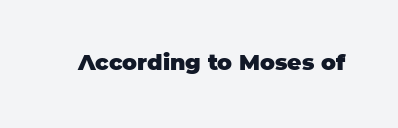
Short note: letters normally spaced. Words float on clear page, feet unadorned. The letters stand upright; this is a roman face. Heavy, bold letterforms.
